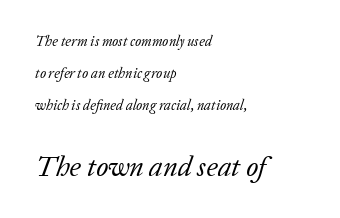
The image shows 28 px regular-weight serif type, italic (leaning right); set left-aligned, loose line spacing (2.29x), normal letter spacing, not underlined; the second (bottom) block is 2.0x larger; low stroke contrast and a medium x-height.
